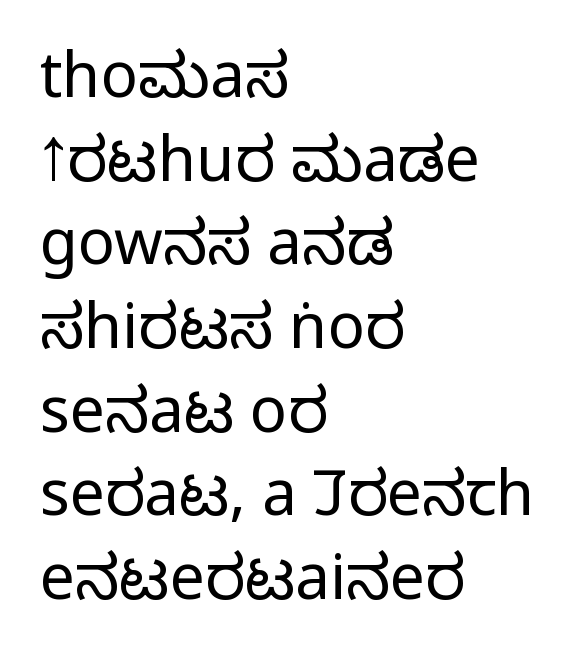
Q: Is the text bold? A: No.
Q: Is the text italic (slanted)? A: No, it is upright.
Q: Is the typeface a serif or a sans-serif typeface? A: Sans-serif.
Q: Is the text underlined? A: No.
Q: How is the paragraph aligned? A: Left-aligned.
Q: Is the spacing between letters normal or unusually wide? A: Normal.
Q: Is the spacing between lines tight, normal or loose? A: Normal.
Q: Width (condensed, normal, or wide)? A: Condensed.
Q: Stroke contrast? A: Low.
Q: x-height? A: Large.
Q: Monospaced? A: No.
